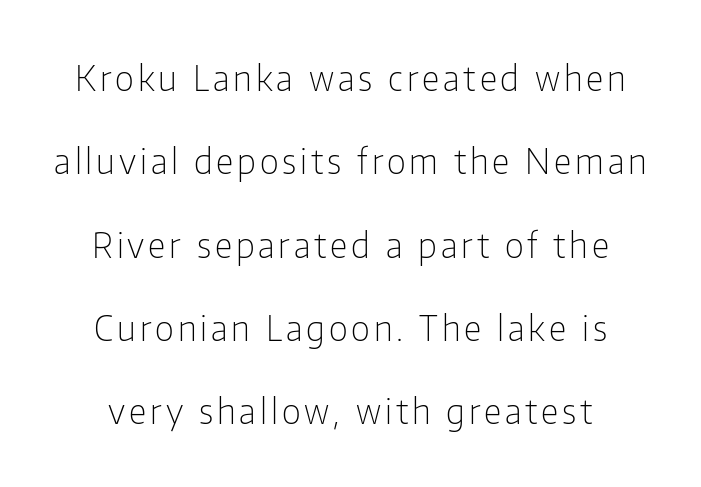
Beneath every word, the page is bare. Here the designer chose a conventional face with non-uniform glyph widths. This reads as an unemphasized weight, regular at the heaviest. Examine the stroke ends and you'll find no serifs.
